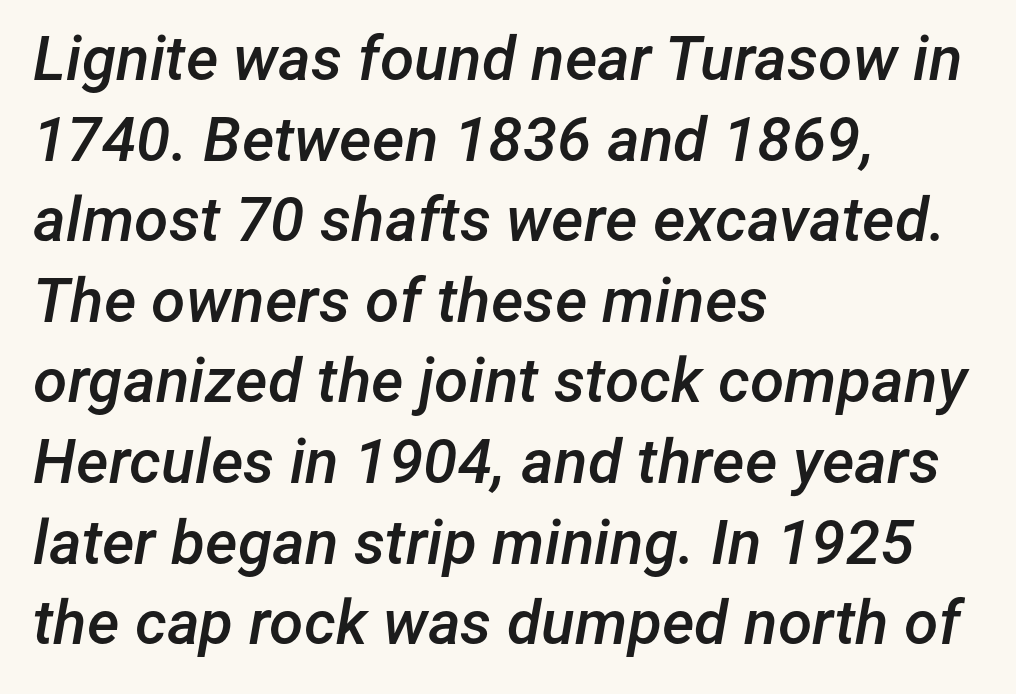
{"italic": "yes", "lean": "right", "slant_degrees": 12, "bold": "semi", "weight": "semibold", "width": "normal", "stroke_contrast": "low", "x_height": "medium", "monospaced": "no", "underline": "no", "align": "left", "line_spacing": "normal", "line_spacing_ratio": 1.3, "letter_spacing": "normal", "letter_spacing_em": 0.0, "glyph_px": 62}
